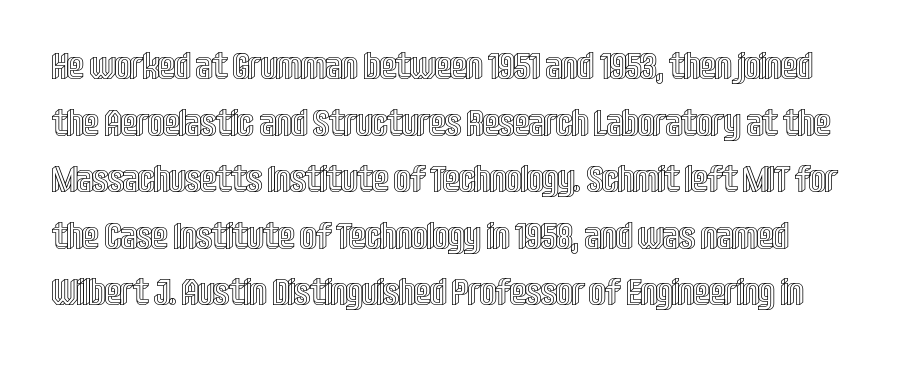
The image shows 36 px condensed type, upright; set normal line spacing (1.57x), normal letter spacing, not underlined; a large x-height.
